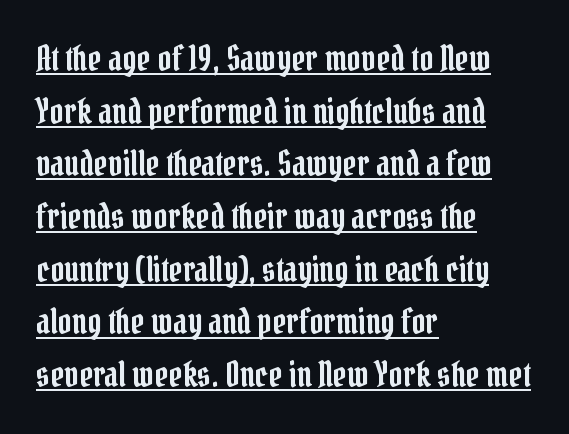
{"serif": "yes", "italic": "no", "width": "condensed", "stroke_contrast": "low", "x_height": "medium", "monospaced": "no", "underline": "yes", "align": "left", "line_spacing": "normal", "line_spacing_ratio": 1.55, "letter_spacing": "normal", "letter_spacing_em": 0.0, "glyph_px": 34}
